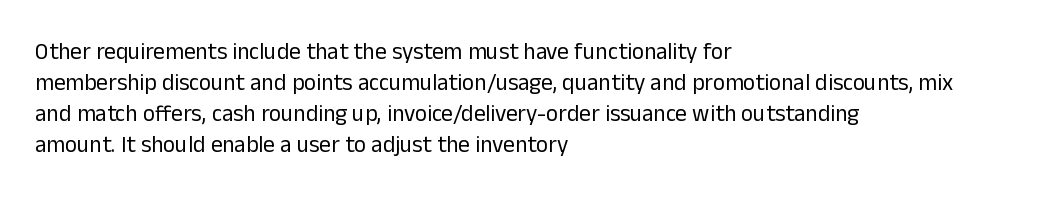
{"italic": "no", "bold": "no", "underline": "no", "align": "left", "line_spacing": "normal", "line_spacing_ratio": 1.35, "letter_spacing": "normal", "letter_spacing_em": 0.0, "glyph_px": 23}
